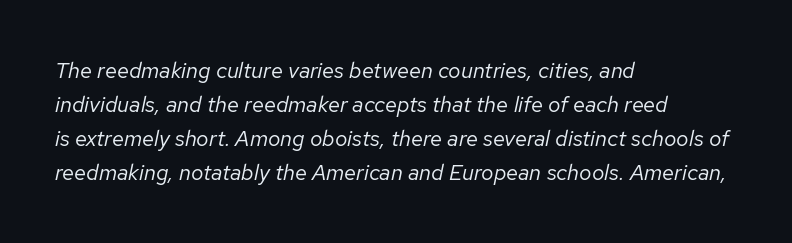
Q: Is the text bold? A: No.
Q: Is the text italic (slanted)? A: Yes, it leans right by about 12 degrees.
Q: Is the text underlined? A: No.
Q: How is the paragraph aligned? A: Left-aligned.
Q: Is the spacing between letters normal or unusually wide? A: Normal.
Q: Is the spacing between lines tight, normal or loose? A: Normal.
